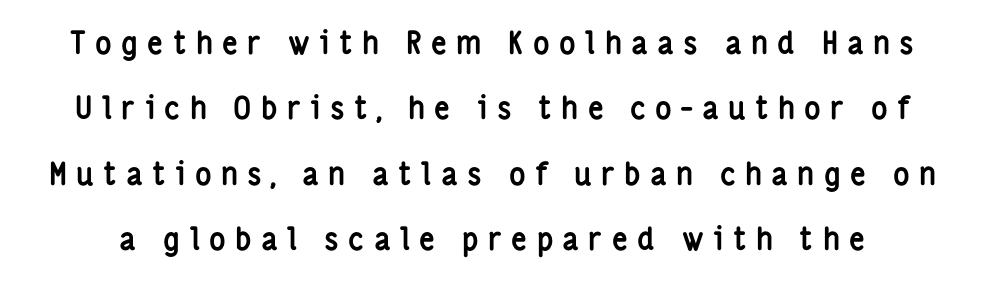
Q: Is the text bold? A: Yes.
Q: Is the text italic (slanted)? A: No, it is upright.
Q: Is the typeface a serif or a sans-serif typeface? A: Sans-serif.
Q: Is the text underlined? A: No.
Q: Is the spacing between letters normal or unusually wide? A: Unusually wide.
Q: Is the spacing between lines tight, normal or loose? A: Loose.
Q: Width (condensed, normal, or wide)? A: Condensed.
Q: Stroke contrast? A: Low.
Q: x-height? A: Medium.
Q: Monospaced? A: No.
